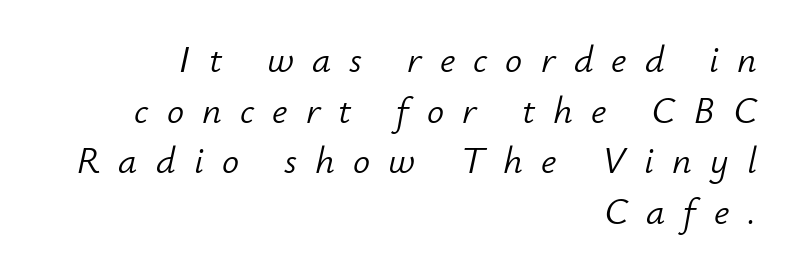
{"italic": "yes", "lean": "right", "slant_degrees": 12, "bold": "no", "weight": "light", "width": "normal", "stroke_contrast": "low", "x_height": "small", "monospaced": "no", "underline": "no", "align": "right", "line_spacing": "normal", "line_spacing_ratio": 1.33, "letter_spacing": "wide", "letter_spacing_em": 0.48, "glyph_px": 38}
